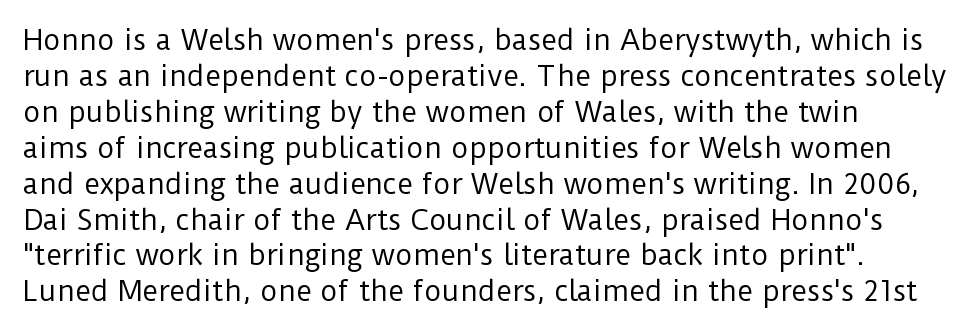
The image shows 27 px text type, upright; set left-aligned, normal line spacing (1.33x), normal letter spacing, not underlined.
